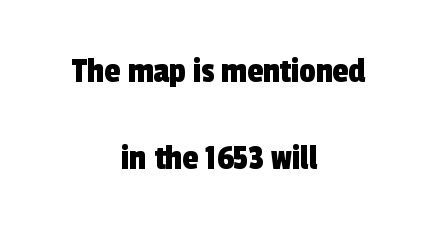
The image shows 36 px condensed sans-serif type; set centered, loose line spacing (2.42x), normal letter spacing, not underlined; a medium x-height.
